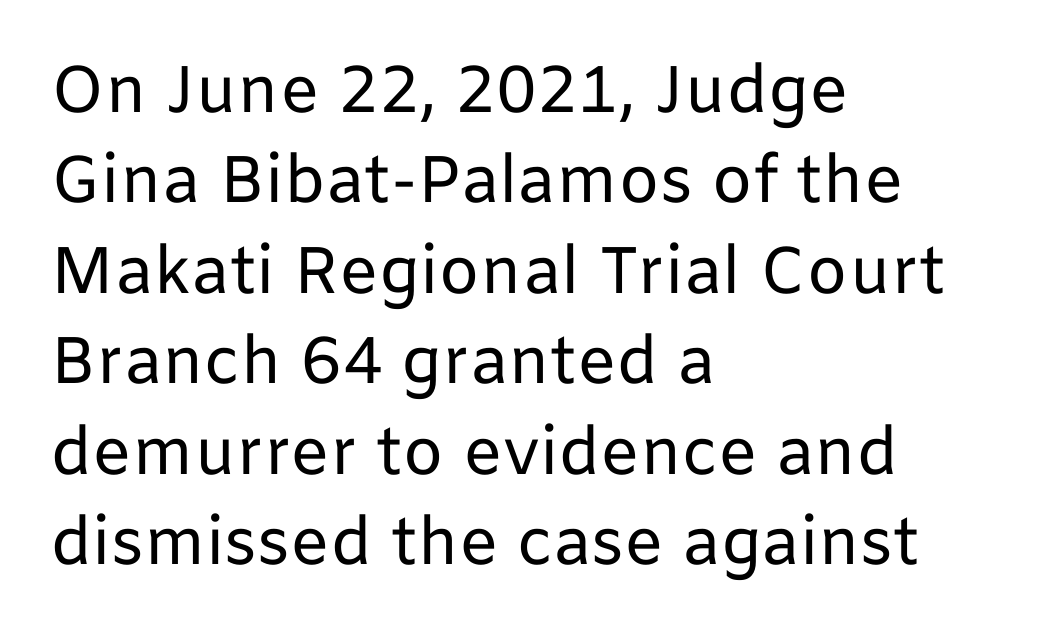
{"serif": "no", "italic": "no", "bold": "no", "weight": "regular", "width": "normal", "stroke_contrast": "low", "x_height": "medium", "monospaced": "no", "underline": "no", "align": "left", "line_spacing": "normal", "line_spacing_ratio": 1.37, "letter_spacing": "normal", "letter_spacing_em": 0.0, "glyph_px": 66}
